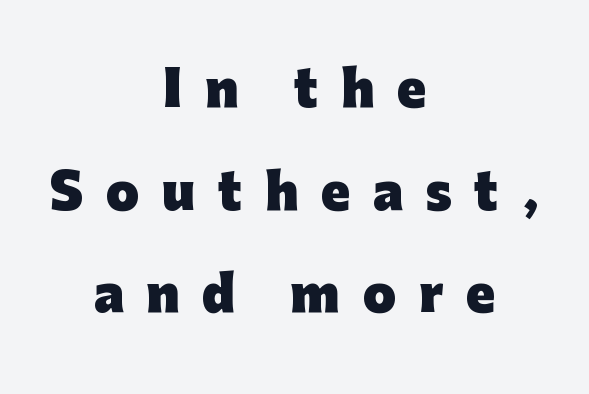
{"serif": "no", "italic": "no", "bold": "yes", "weight": "heavy", "width": "normal", "stroke_contrast": "low", "x_height": "medium", "monospaced": "no", "underline": "no", "align": "center", "line_spacing": "loose", "line_spacing_ratio": 2.14, "letter_spacing": "wide", "letter_spacing_em": 0.47, "glyph_px": 48}
